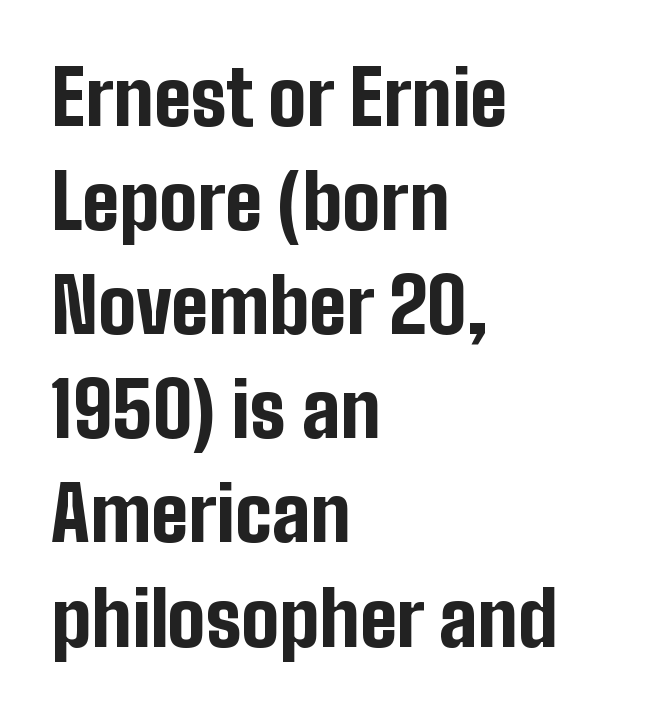
The image shows 76 px bold, condensed sans-serif type, upright; set left-aligned, normal line spacing (1.37x), normal letter spacing, not underlined; low stroke contrast and a medium x-height.
